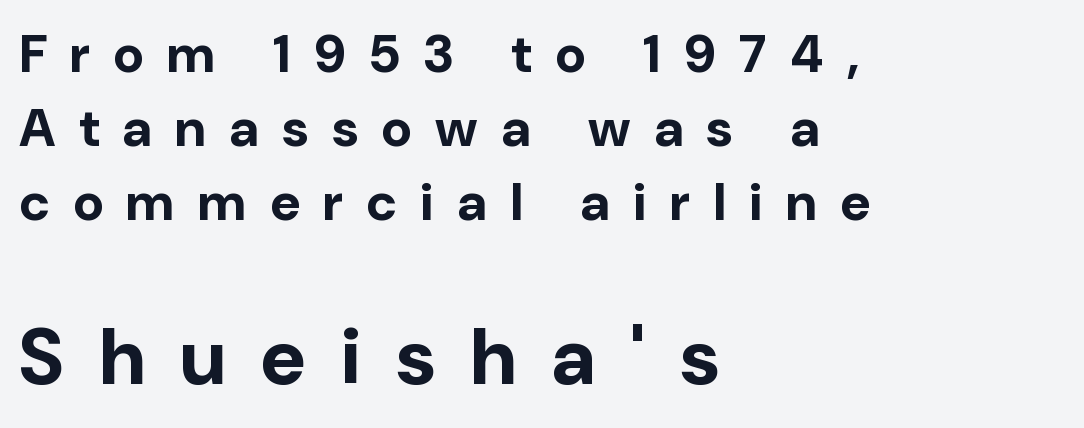
The image shows 79 px bold sans-serif type, upright; set left-aligned, normal line spacing (1.4x), unusually wide letter spacing (+0.44 em), not underlined; the second (bottom) block is 1.49x larger; low stroke contrast and a medium x-height.
